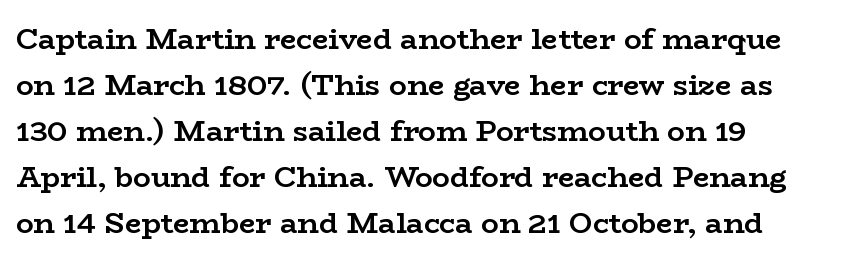
{"serif": "yes", "italic": "no", "bold": "yes", "weight": "semibold", "width": "wide", "stroke_contrast": "low", "x_height": "medium", "monospaced": "no", "underline": "no", "line_spacing": "normal", "line_spacing_ratio": 1.59, "letter_spacing": "normal", "letter_spacing_em": 0.0, "glyph_px": 29}
